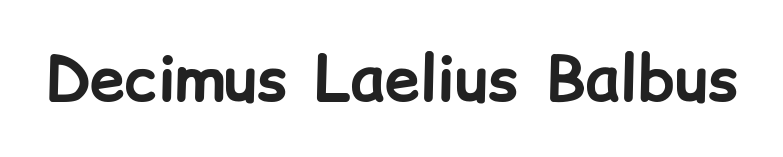
Q: Is the text bold? A: Yes.
Q: Is the text italic (slanted)? A: No, it is upright.
Q: Is the typeface a serif or a sans-serif typeface? A: Sans-serif.
Q: Is the text underlined? A: No.
Q: Is the spacing between letters normal or unusually wide? A: Normal.
Q: Width (condensed, normal, or wide)? A: Normal.
Q: Stroke contrast? A: Low.
Q: x-height? A: Medium.
Q: Monospaced? A: No.
